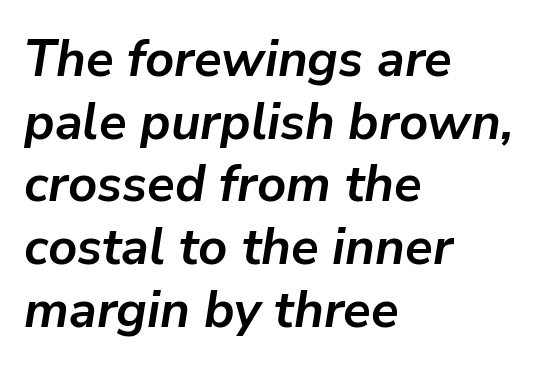
{"italic": "yes", "lean": "right", "slant_degrees": 9, "bold": "yes", "weight": "semibold", "width": "normal", "stroke_contrast": "low", "x_height": "medium", "monospaced": "no", "underline": "no", "align": "left", "line_spacing_ratio": 1.23, "letter_spacing": "normal", "letter_spacing_em": 0.0, "glyph_px": 51}
